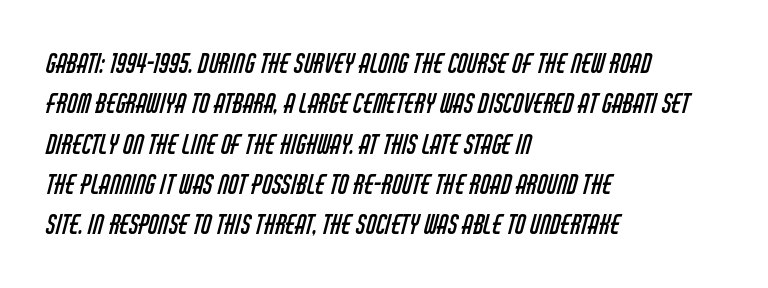
{"bold": "no", "underline": "no", "align": "left", "line_spacing": "normal", "line_spacing_ratio": 1.55, "letter_spacing": "normal", "letter_spacing_em": 0.0, "glyph_px": 26}
